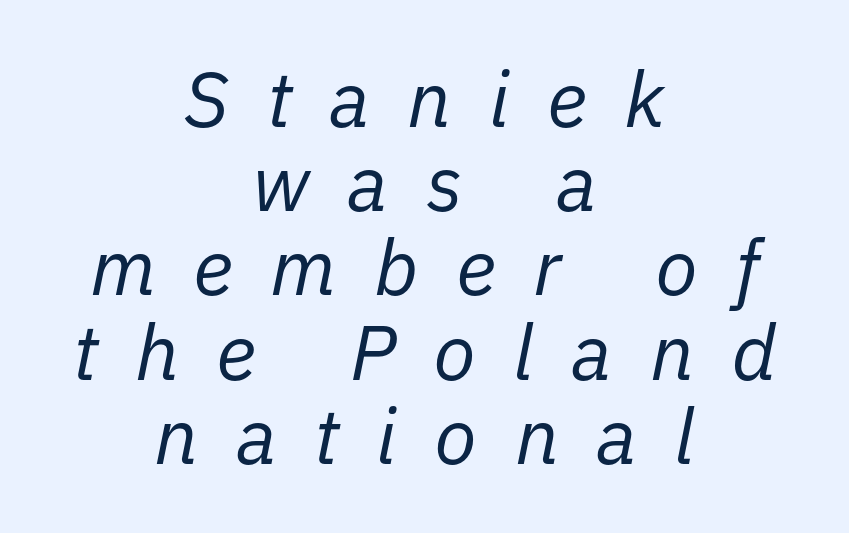
A typesetter would call this proportional, since set widths differ per character. Someone cranked the tracking dial way up on this one. Notice how the passage keeps no hard edge, just a central spine. The glyphs are unaccompanied by any horizontal stroke below them.
